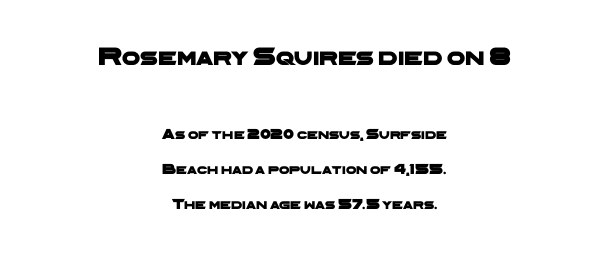
Q: Is the text underlined? A: No.
Q: How is the paragraph aligned? A: Centered.
Q: Is the spacing between letters normal or unusually wide? A: Normal.
Q: Is the spacing between lines tight, normal or loose? A: Loose.
Q: Which block of text is set in a larger size, the first (top) or the second (bottom)? A: The first (top) one.
